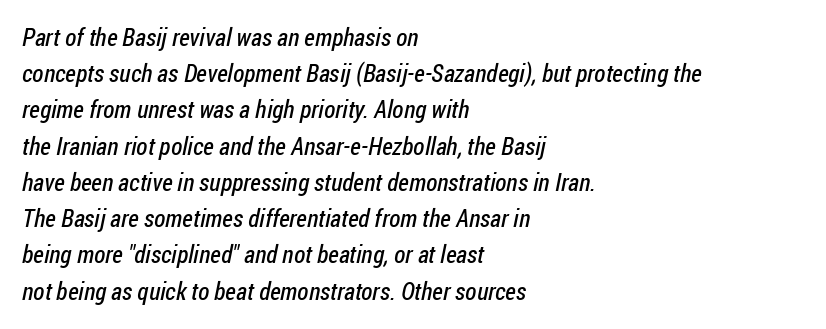
The image shows 25 px text type; set left-aligned, normal line spacing (1.45x), normal letter spacing, not underlined.
